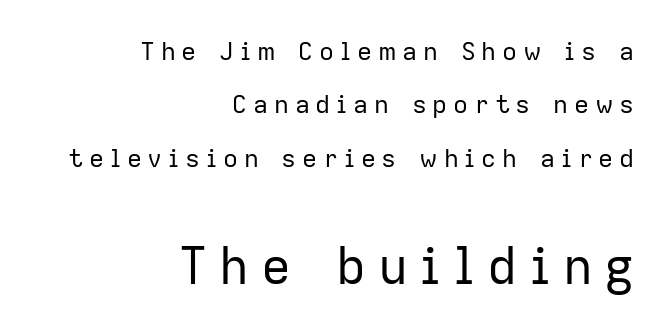
The image shows 50 px regular-weight sans-serif type, upright; set right-aligned, loose line spacing (2.14x), unusually wide letter spacing (+0.23 em), not underlined; the second (bottom) block is 2.0x larger; low stroke contrast and a medium x-height.
